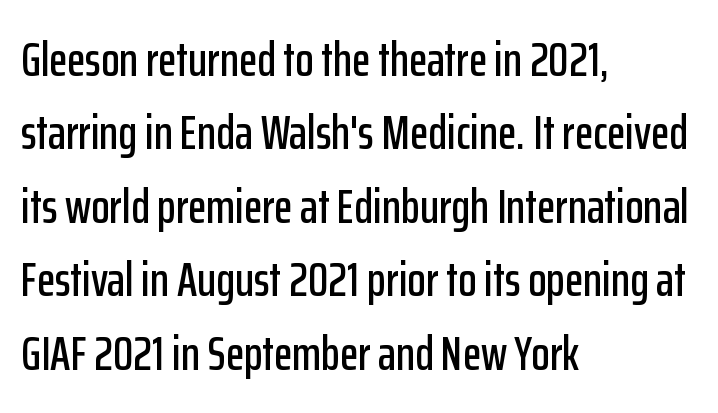
{"serif": "no", "italic": "no", "width": "condensed", "stroke_contrast": "low", "x_height": "medium", "monospaced": "no", "underline": "no", "align": "left", "line_spacing": "normal", "line_spacing_ratio": 1.53, "letter_spacing": "normal", "letter_spacing_em": 0.0, "glyph_px": 48}
